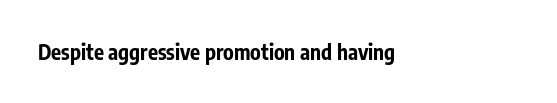
Q: Is the text bold? A: Yes.
Q: Is the text italic (slanted)? A: No, it is upright.
Q: Is the text underlined? A: No.
Q: How is the paragraph aligned? A: Left-aligned.
Q: Is the spacing between letters normal or unusually wide? A: Normal.
